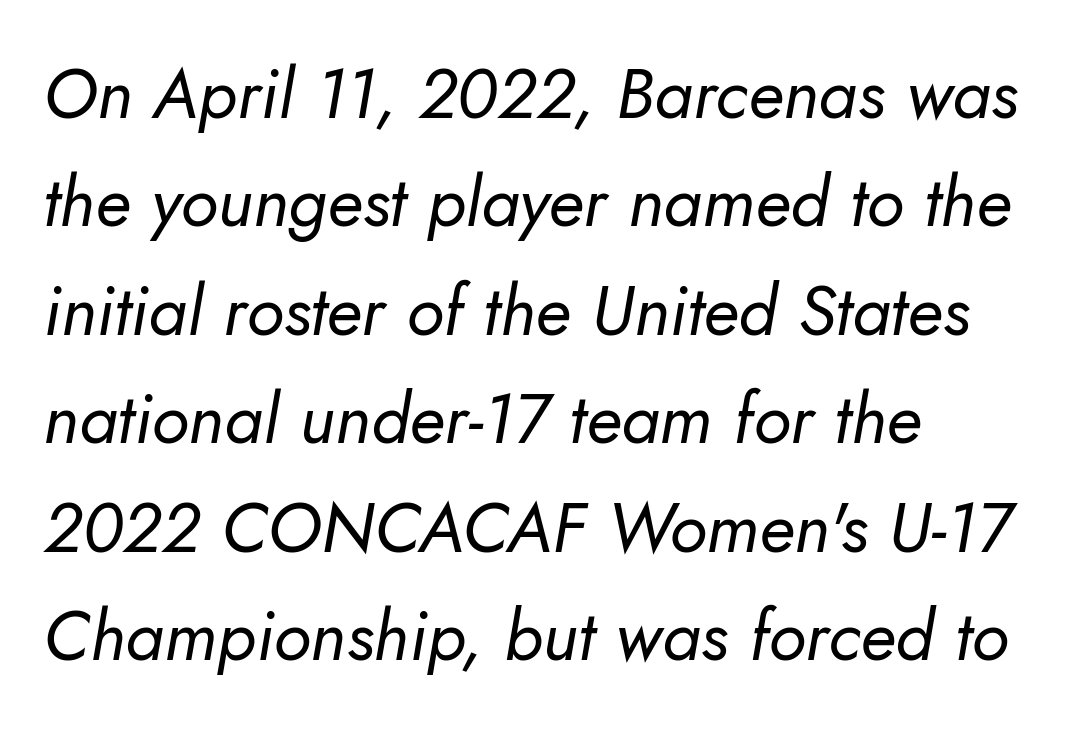
{"italic": "yes", "lean": "right", "slant_degrees": 10, "bold": "no", "weight": "regular", "width": "normal", "stroke_contrast": "low", "x_height": "small", "monospaced": "no", "underline": "no", "align": "left", "line_spacing": "normal", "line_spacing_ratio": 1.55, "letter_spacing": "normal", "letter_spacing_em": 0.0, "glyph_px": 70}
